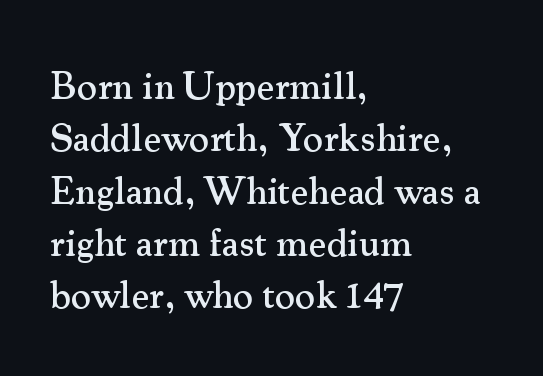
Looks like regular typesetting: each glyph gets only the width it needs. Casual observation: everything's shoved over to the left. Characters follow at the spacing the type designer built in. No italicization has been applied; the sample stays upright. In terms of leading, this rendering sits right in the middle. Examine the stroke ends and you'll spot serifs.
